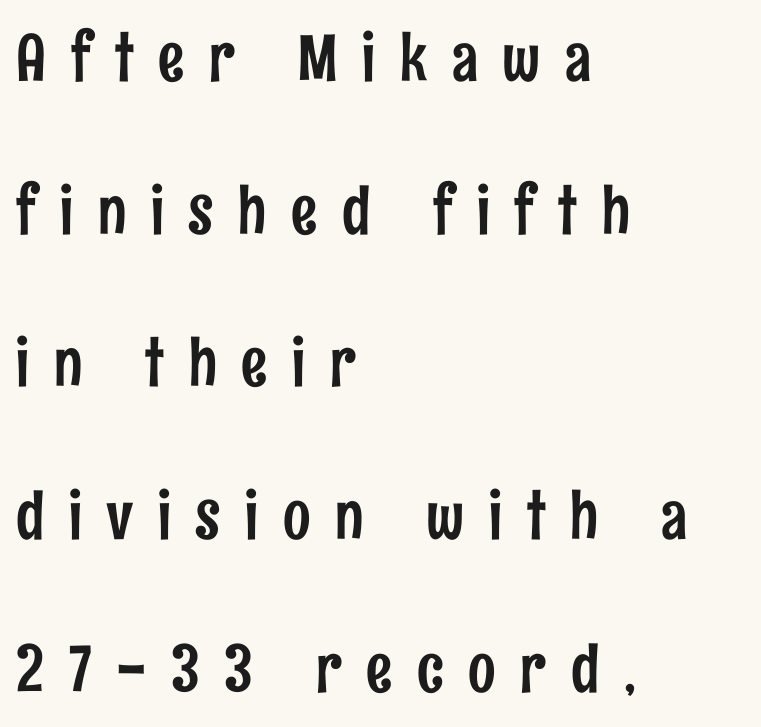
Q: Is the text italic (slanted)? A: No, it is upright.
Q: Is the typeface a serif or a sans-serif typeface? A: Sans-serif.
Q: Is the text underlined? A: No.
Q: How is the paragraph aligned? A: Left-aligned.
Q: Is the spacing between letters normal or unusually wide? A: Unusually wide.
Q: Is the spacing between lines tight, normal or loose? A: Loose.
Q: Width (condensed, normal, or wide)? A: Condensed.
Q: Stroke contrast? A: Low.
Q: x-height? A: Medium.
Q: Monospaced? A: No.
